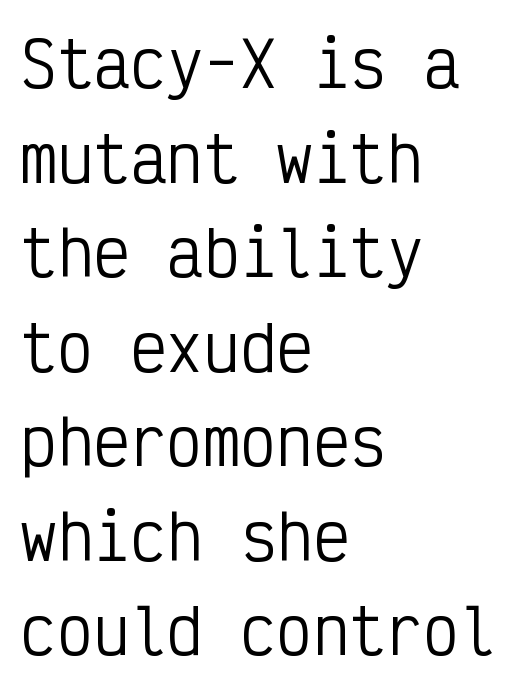
{"serif": "no", "italic": "no", "bold": "no", "weight": "regular", "width": "condensed", "stroke_contrast": "low", "x_height": "medium", "monospaced": "yes", "underline": "no", "align": "left", "line_spacing": "normal", "line_spacing_ratio": 1.55, "letter_spacing": "normal", "letter_spacing_em": 0.0, "glyph_px": 61}
